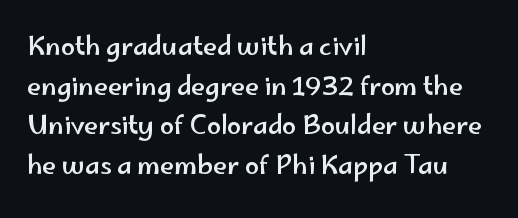
Words appear dense and cohesive because spacing is normal. Italic? Not at all — the glyphs are vertical. Horizontally, the lines are justified to the leading edge only. Leading matches the norm, producing a regular column. Each row of text sits above clean, open space.
